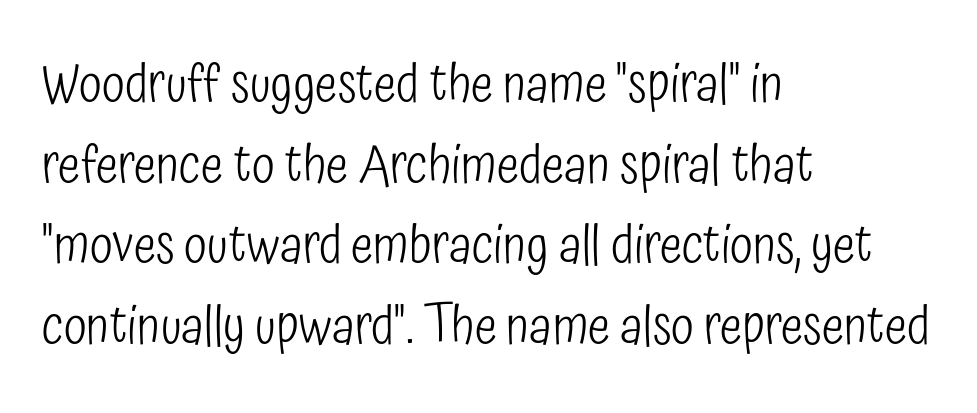
The image shows 53 px light, condensed sans-serif type, upright; set left-aligned, normal line spacing (1.52x), normal letter spacing, not underlined; low stroke contrast and a medium x-height.
